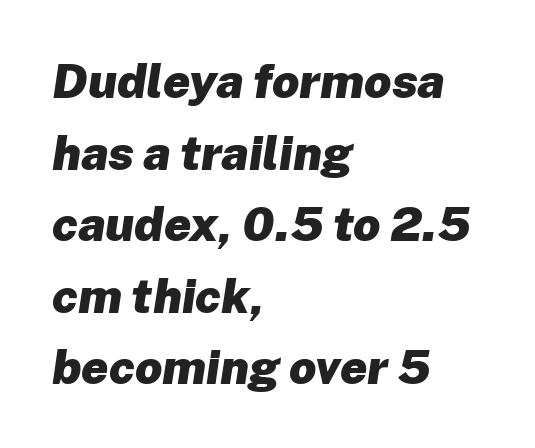
Q: Is the text bold? A: Yes.
Q: Is the text italic (slanted)? A: Yes, it leans right by about 8 degrees.
Q: Is the text underlined? A: No.
Q: How is the paragraph aligned? A: Left-aligned.
Q: Is the spacing between letters normal or unusually wide? A: Normal.
Q: Is the spacing between lines tight, normal or loose? A: Normal.
Q: Width (condensed, normal, or wide)? A: Normal.
Q: Stroke contrast? A: Low.
Q: x-height? A: Medium.
Q: Monospaced? A: No.
